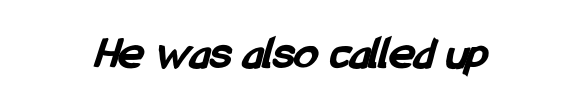
Q: Is the text bold? A: Yes.
Q: Is the typeface a serif or a sans-serif typeface? A: Sans-serif.
Q: Is the text underlined? A: No.
Q: Is the spacing between letters normal or unusually wide? A: Normal.
Q: Width (condensed, normal, or wide)? A: Condensed.
Q: Stroke contrast? A: Low.
Q: x-height? A: Medium.
Q: Monospaced? A: No.
